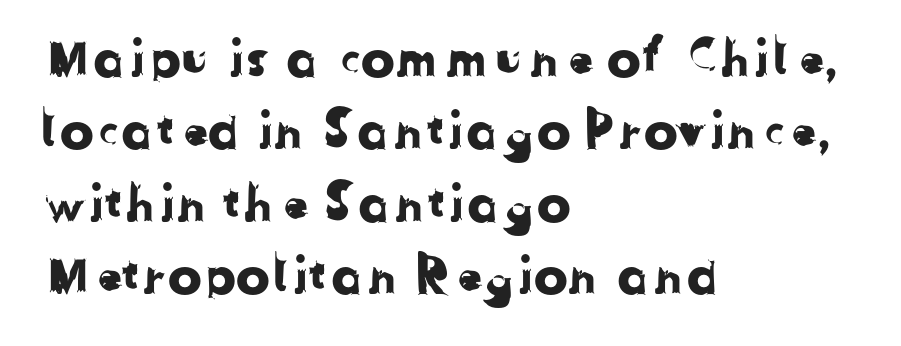
The image shows 51 px sans-serif type; set left-aligned, normal line spacing (1.42x), normal letter spacing, not underlined; low stroke contrast and a medium x-height.
